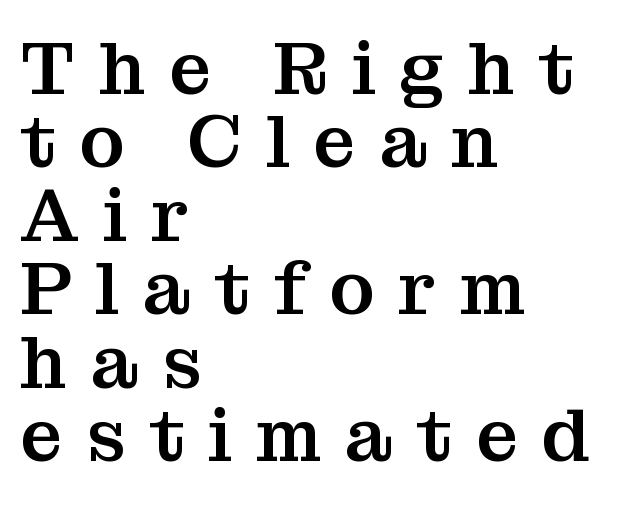
The image shows 75 px serif type, upright; set left-aligned, tight line spacing (0.98x), unusually wide letter spacing (+0.31 em), not underlined; medium stroke contrast and a medium x-height.
